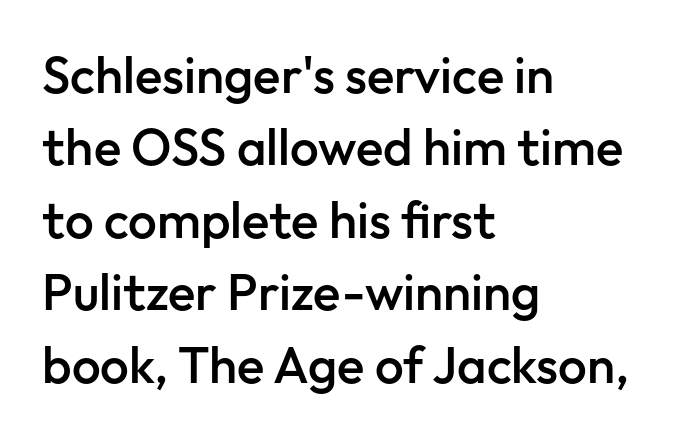
Letterform terminals end flat and unadorned throughout the passage. These lines keep a tight, regular rhythm from letter to letter. Line beginnings align vertically; line endings do not. The leading is moderate, giving the passage an even texture.
